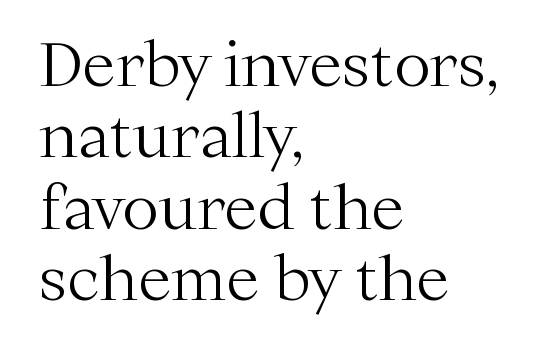
Is the block centered? No — it sits flush against the left margin. No chunkiness to these letters — they're not bold. This is roman type, the default non-slanted kind. These lines are rendered in a variable-pitch font.
